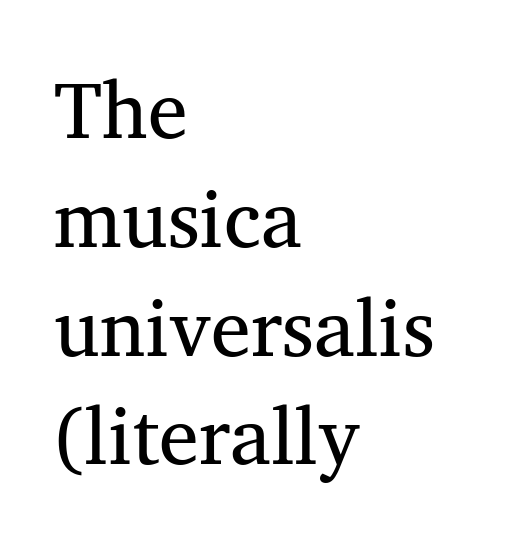
Do the characters align in a grid? No, the font is proportional. Caption: face not bold, strokes unweighted. The strip under each line holds only bare page. Line starts are locked; line ends wander. Examine the stroke ends and you'll spot serifs.
